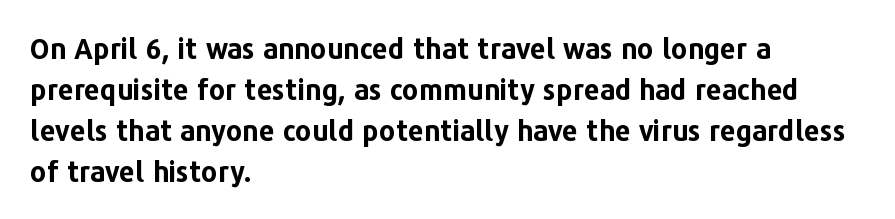
{"serif": "no", "italic": "no", "bold": "yes", "weight": "bold", "width": "normal", "stroke_contrast": "low", "x_height": "medium", "monospaced": "no", "underline": "no", "align": "left", "line_spacing": "normal", "line_spacing_ratio": 1.46, "letter_spacing": "normal", "letter_spacing_em": 0.0, "glyph_px": 28}
